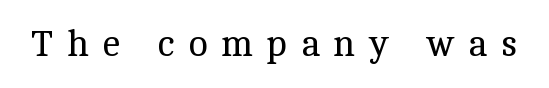
{"serif": "yes", "italic": "no", "bold": "no", "weight": "regular", "width": "normal", "x_height": "medium", "monospaced": "no", "underline": "no", "letter_spacing": "wide", "letter_spacing_em": 0.37, "glyph_px": 37}
